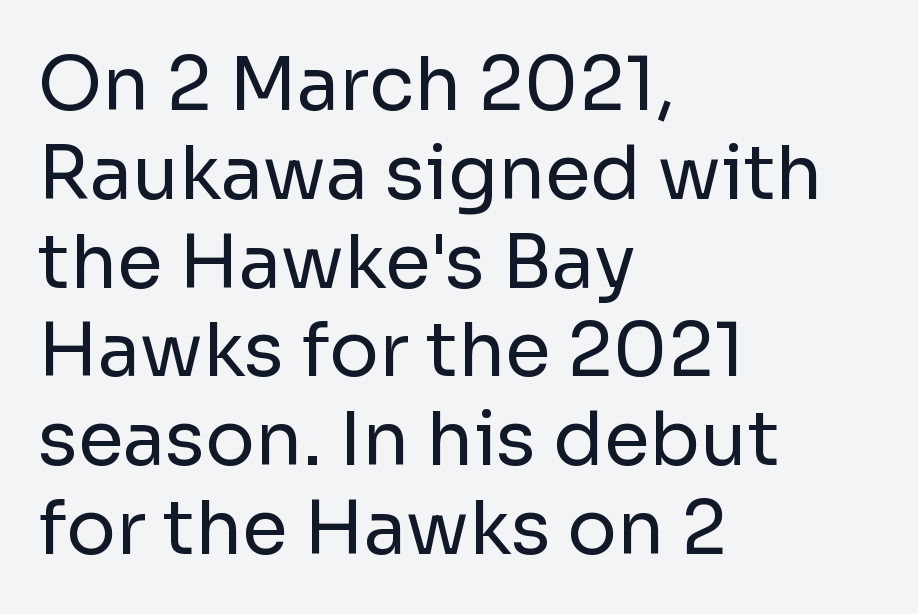
Q: Is the text bold? A: No.
Q: Is the text italic (slanted)? A: No, it is upright.
Q: Is the typeface a serif or a sans-serif typeface? A: Sans-serif.
Q: Is the text underlined? A: No.
Q: How is the paragraph aligned? A: Left-aligned.
Q: Is the spacing between letters normal or unusually wide? A: Normal.
Q: Width (condensed, normal, or wide)? A: Normal.
Q: Stroke contrast? A: Low.
Q: x-height? A: Medium.
Q: Monospaced? A: No.
